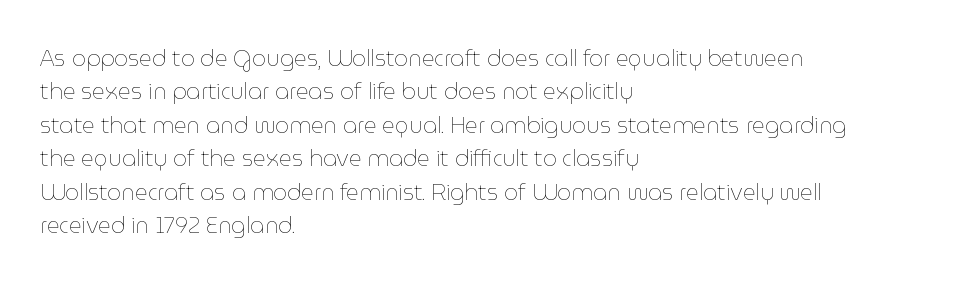
Q: Is the text bold? A: No.
Q: Is the text italic (slanted)? A: No, it is upright.
Q: Is the text underlined? A: No.
Q: How is the paragraph aligned? A: Left-aligned.
Q: Is the spacing between letters normal or unusually wide? A: Normal.
Q: Is the spacing between lines tight, normal or loose? A: Normal.
